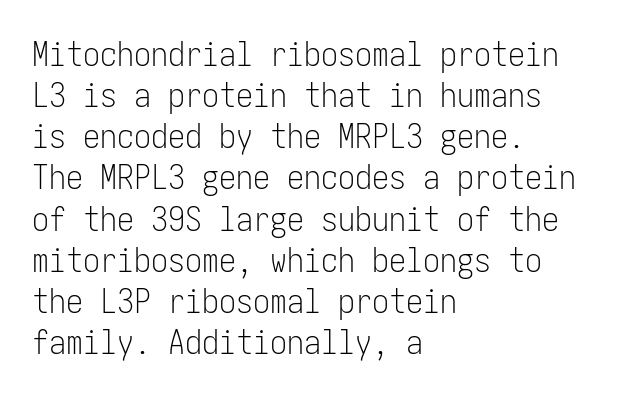
Q: Is the text bold? A: No.
Q: Is the text italic (slanted)? A: No, it is upright.
Q: Is the typeface a serif or a sans-serif typeface? A: Sans-serif.
Q: Is the text underlined? A: No.
Q: How is the paragraph aligned? A: Left-aligned.
Q: Is the spacing between letters normal or unusually wide? A: Normal.
Q: Width (condensed, normal, or wide)? A: Condensed.
Q: Stroke contrast? A: Low.
Q: x-height? A: Medium.
